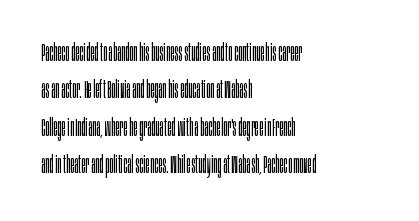
{"italic": "no", "bold": "no", "underline": "no", "align": "left", "line_spacing": "normal", "line_spacing_ratio": 1.5, "letter_spacing": "normal", "letter_spacing_em": 0.0, "glyph_px": 25}
